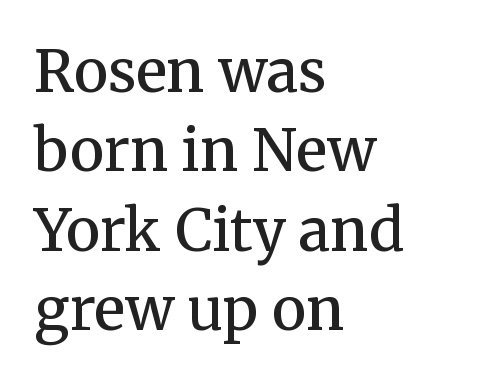
{"serif": "yes", "italic": "no", "bold": "semi", "weight": "semibold", "width": "normal", "stroke_contrast": "medium", "x_height": "medium", "monospaced": "no", "underline": "no", "align": "left", "line_spacing": "normal", "line_spacing_ratio": 1.37, "letter_spacing": "normal", "letter_spacing_em": 0.0, "glyph_px": 58}
